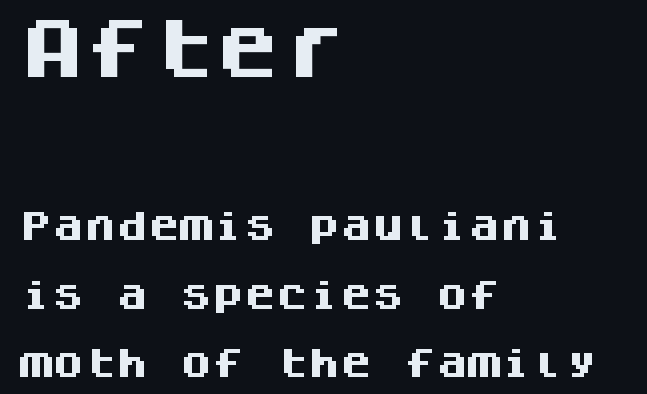
{"serif": "no", "italic": "no", "bold": "yes", "weight": "heavy", "width": "normal", "stroke_contrast": "medium", "x_height": "large", "monospaced": "yes", "underline": "no", "align": "left", "line_spacing": "loose", "line_spacing_ratio": 2.15, "letter_spacing": "normal", "letter_spacing_em": 0.0, "larger_block": "first", "size_ratio": 2.03, "glyph_px": 65}
